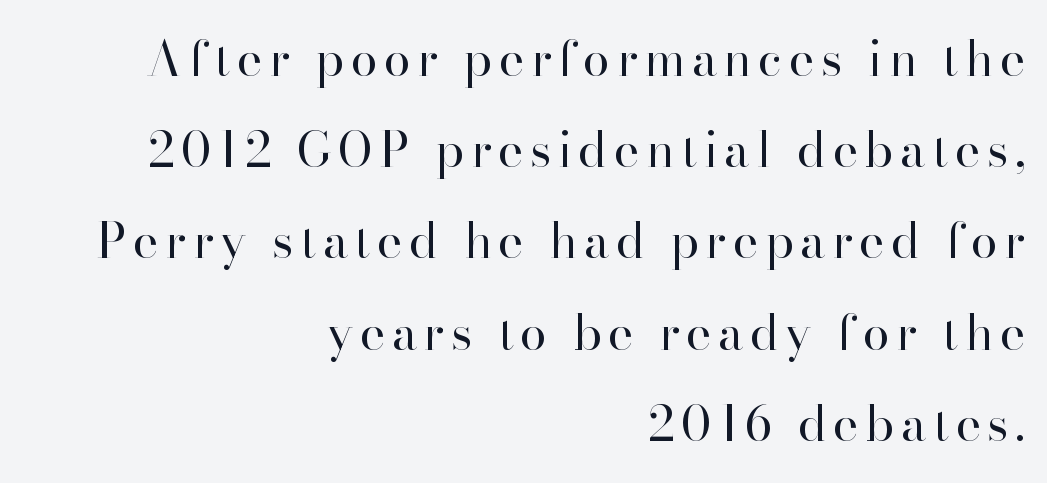
The image shows 48 px regular-weight serif type, upright; set right-aligned, loose line spacing (1.9x), not underlined; high stroke contrast and a small x-height.
